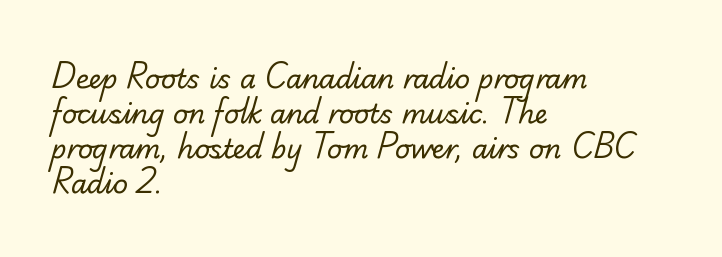
The image shows 26 px text type; set left-aligned, normal line spacing (1.34x), normal letter spacing, not underlined.
